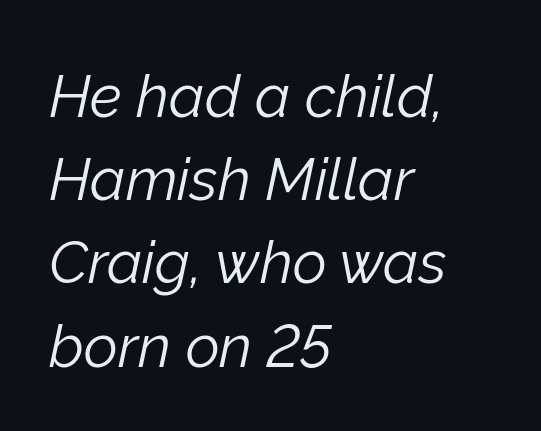
{"italic": "yes", "lean": "right", "slant_degrees": 12, "bold": "no", "weight": "light", "width": "normal", "stroke_contrast": "low", "x_height": "medium", "monospaced": "no", "underline": "no", "align": "left", "line_spacing": "normal", "line_spacing_ratio": 1.41, "letter_spacing": "normal", "letter_spacing_em": 0.0, "glyph_px": 59}
